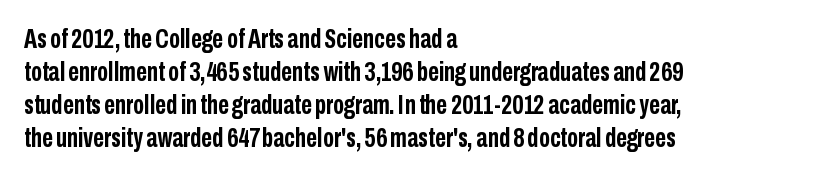
Q: Is the text bold? A: Yes.
Q: Is the text italic (slanted)? A: No, it is upright.
Q: Is the text underlined? A: No.
Q: How is the paragraph aligned? A: Left-aligned.
Q: Is the spacing between letters normal or unusually wide? A: Normal.
